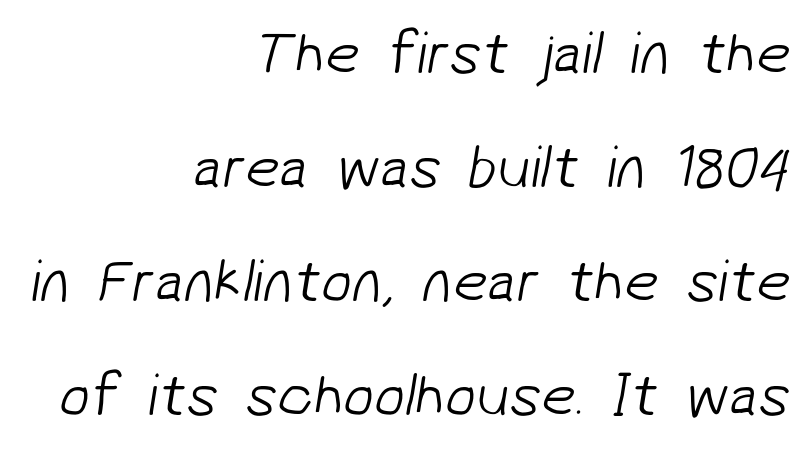
{"serif": "no", "bold": "no", "weight": "light", "width": "normal", "stroke_contrast": "low", "x_height": "medium", "monospaced": "no", "underline": "no", "align": "right", "line_spacing_ratio": 1.87, "letter_spacing": "normal", "letter_spacing_em": 0.0, "glyph_px": 61}
